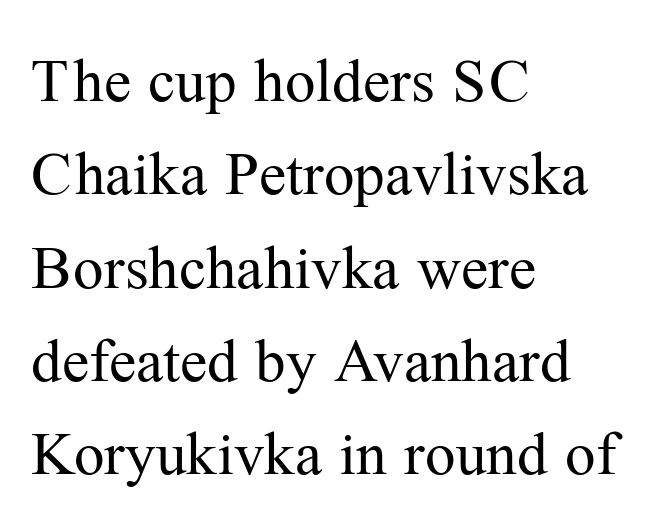
Q: Is the text bold? A: No.
Q: Is the text italic (slanted)? A: No, it is upright.
Q: Is the typeface a serif or a sans-serif typeface? A: Serif.
Q: Is the text underlined? A: No.
Q: How is the paragraph aligned? A: Left-aligned.
Q: Is the spacing between letters normal or unusually wide? A: Normal.
Q: Is the spacing between lines tight, normal or loose? A: Normal.
Q: Width (condensed, normal, or wide)? A: Normal.
Q: Stroke contrast? A: Medium.
Q: x-height? A: Medium.
Q: Monospaced? A: No.
